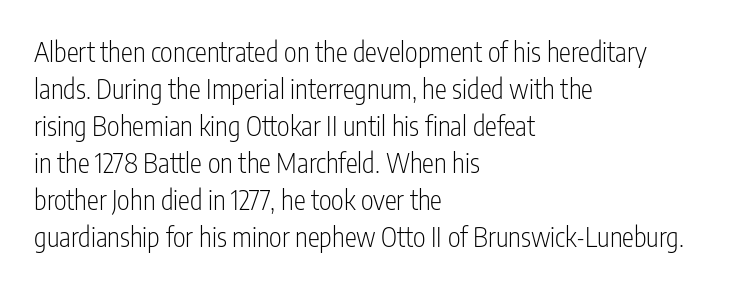
Q: Is the text bold? A: No.
Q: Is the text italic (slanted)? A: No, it is upright.
Q: Is the text underlined? A: No.
Q: How is the paragraph aligned? A: Left-aligned.
Q: Is the spacing between letters normal or unusually wide? A: Normal.
Q: Is the spacing between lines tight, normal or loose? A: Normal.
